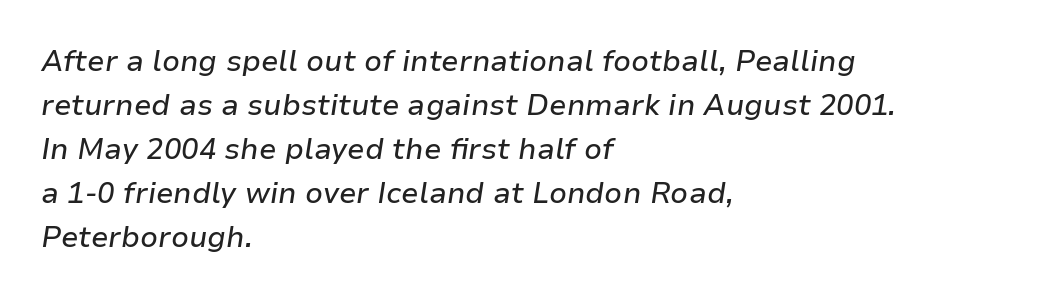
The image shows 29 px text type, italic (leaning right); set left-aligned, normal line spacing (1.52x), normal letter spacing, not underlined; low stroke contrast and a medium x-height.
